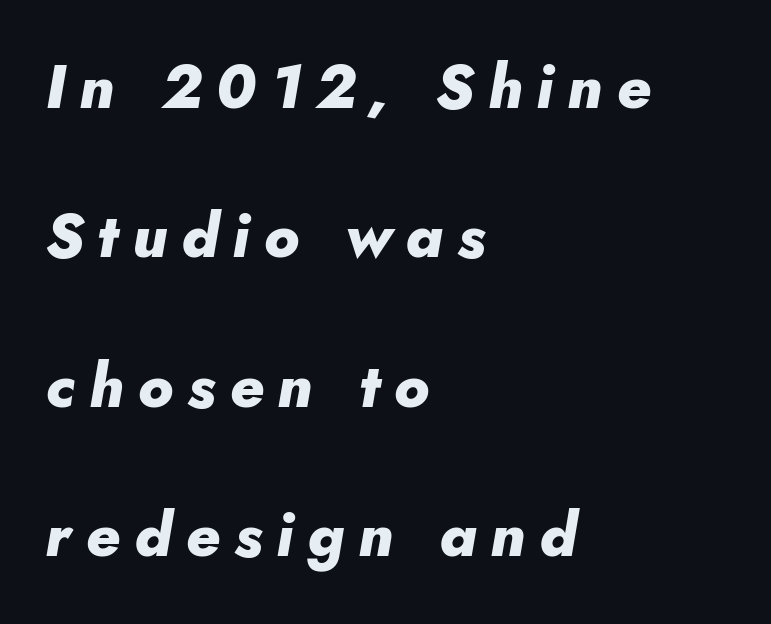
{"italic": "yes", "lean": "right", "slant_degrees": 10, "bold": "yes", "weight": "heavy", "width": "normal", "stroke_contrast": "low", "x_height": "small", "monospaced": "no", "underline": "no", "align": "left", "line_spacing": "loose", "line_spacing_ratio": 2.45, "letter_spacing": "wide", "letter_spacing_em": 0.23, "glyph_px": 61}
